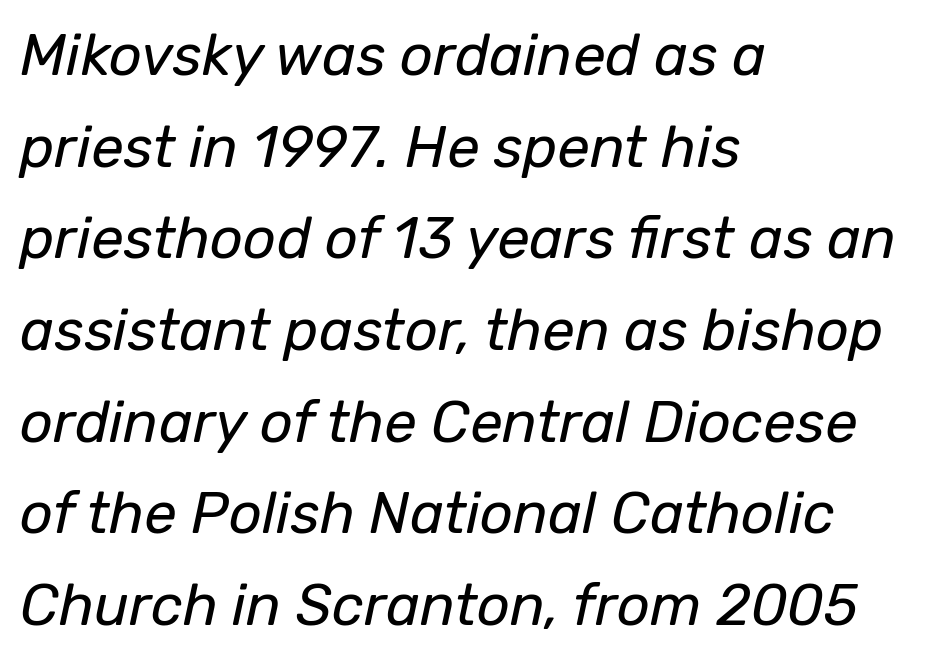
{"italic": "yes", "lean": "right", "slant_degrees": 12, "bold": "no", "weight": "regular", "width": "normal", "stroke_contrast": "low", "x_height": "medium", "monospaced": "no", "underline": "no", "align": "left", "line_spacing": "normal", "line_spacing_ratio": 1.58, "letter_spacing": "normal", "letter_spacing_em": 0.0, "glyph_px": 58}
